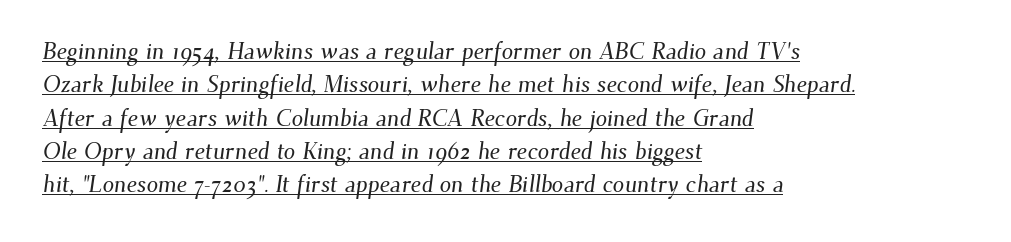
Line beginnings align vertically; line endings do not. The block of text has a typical density, with ordinary space between rows. The string is rendered with underlining switched on. Look at the tracking — it's just the regular setting, nothing added.
